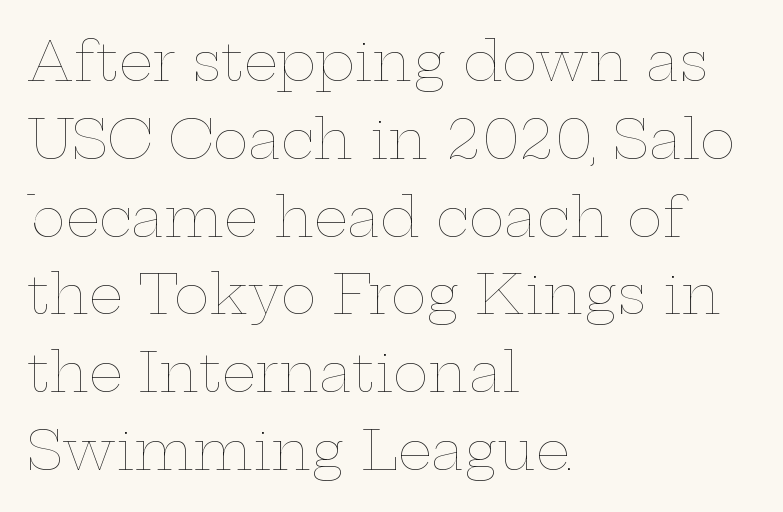
Leftover space on each line is placed entirely after the last word. What's the leading like? Ordinary, nothing unusual. Quick note: not italic, upright. Here the designer chose a conventional face with non-uniform glyph widths.
